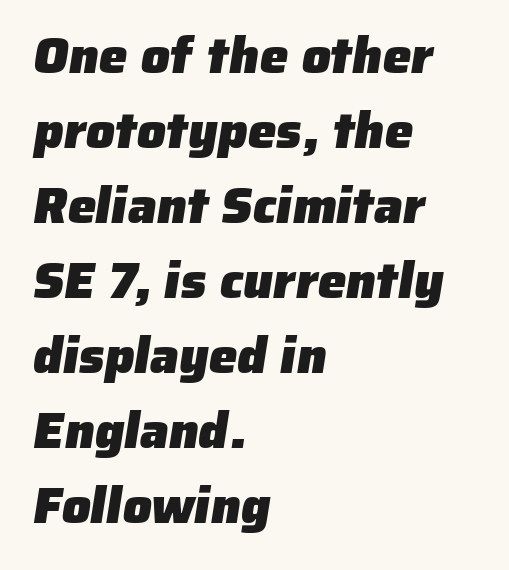
Q: Is the text bold? A: Yes.
Q: Is the typeface a serif or a sans-serif typeface? A: Sans-serif.
Q: Is the text underlined? A: No.
Q: How is the paragraph aligned? A: Left-aligned.
Q: Is the spacing between letters normal or unusually wide? A: Normal.
Q: Is the spacing between lines tight, normal or loose? A: Normal.
Q: Width (condensed, normal, or wide)? A: Normal.
Q: Stroke contrast? A: Low.
Q: x-height? A: Medium.
Q: Monospaced? A: No.
